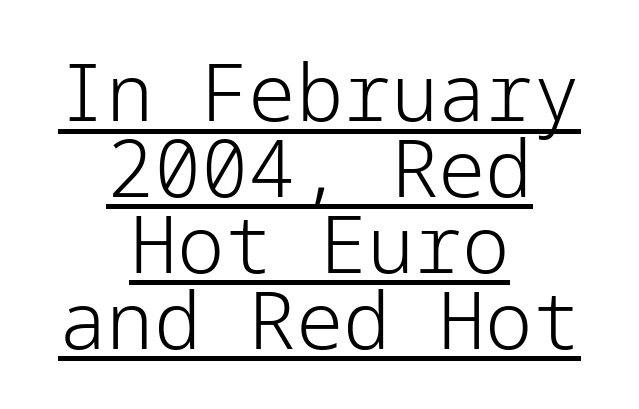
Has an underline been added? It has. On a weight scale, this lands at 450 or below. This rendering leaves character spacing at its baseline value. Interline gaps are noticeably narrow in this sample. Each line is balanced around a shared central axis. This sample uses an upright cut, with every glyph sitting square on the baseline.
